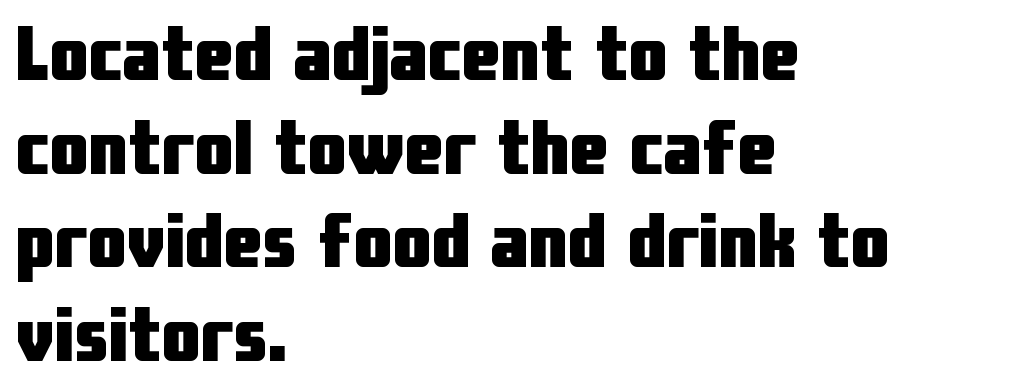
{"serif": "no", "italic": "no", "bold": "yes", "weight": "heavy", "width": "condensed", "stroke_contrast": "low", "x_height": "medium", "monospaced": "no", "underline": "no", "align": "left", "line_spacing_ratio": 1.2, "letter_spacing": "normal", "letter_spacing_em": 0.0, "glyph_px": 78}
